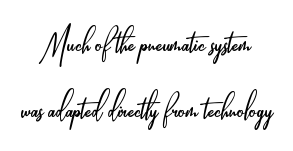
Q: Is the text bold? A: No.
Q: Is the text italic (slanted)? A: Yes.
Q: Is the typeface a serif or a sans-serif typeface? A: Sans-serif.
Q: Is the text underlined? A: No.
Q: How is the paragraph aligned? A: Centered.
Q: Is the spacing between letters normal or unusually wide? A: Normal.
Q: Is the spacing between lines tight, normal or loose? A: Normal.
Q: Width (condensed, normal, or wide)? A: Condensed.
Q: Stroke contrast? A: Low.
Q: x-height? A: Small.
Q: Monospaced? A: No.
